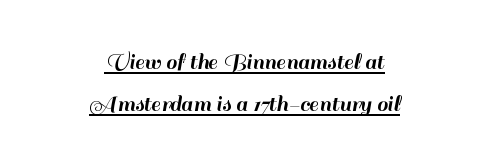
{"underline": "yes", "align": "center", "line_spacing_ratio": 1.76, "letter_spacing": "normal", "letter_spacing_em": 0.0, "glyph_px": 24}
